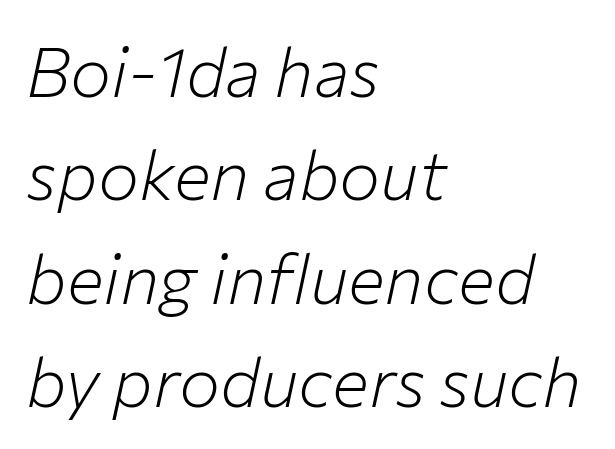
The image shows 69 px light type, italic (leaning right); set left-aligned, normal line spacing (1.5x), normal letter spacing, not underlined; low stroke contrast and a medium x-height.
